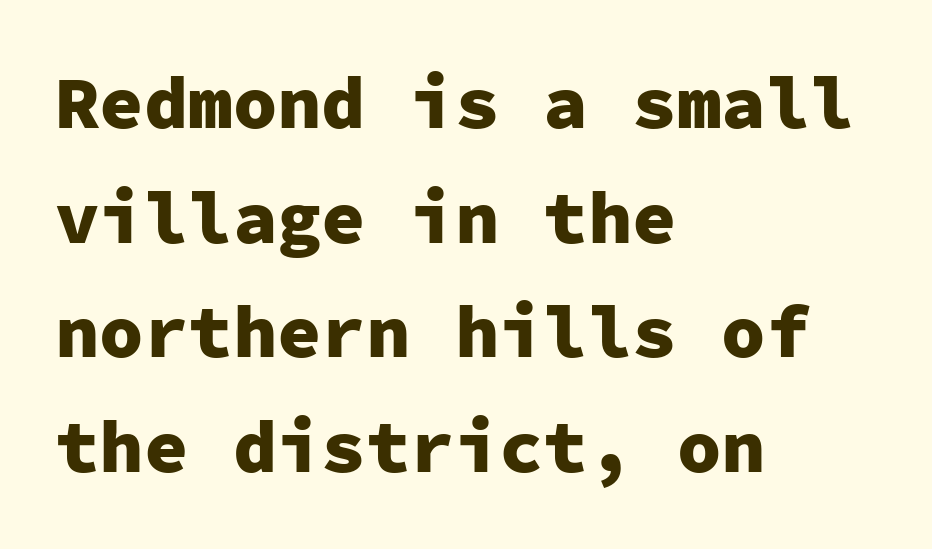
{"serif": "no", "italic": "no", "bold": "yes", "weight": "heavy", "width": "normal", "stroke_contrast": "low", "x_height": "medium", "monospaced": "yes", "underline": "no", "align": "left", "line_spacing": "normal", "line_spacing_ratio": 1.55, "letter_spacing": "normal", "letter_spacing_em": 0.0, "glyph_px": 74}
